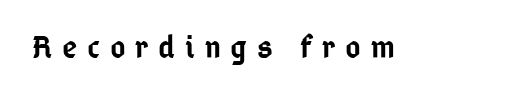
The specimen reads as upright at a glance. Each letter keeps its own natural width here, so spacing adapts to shape. Weight check: semibold — heavier than regular, not quite bold. The space beneath each line is pristine and unruled. Words appear elongated and porous because spacing is wide.
